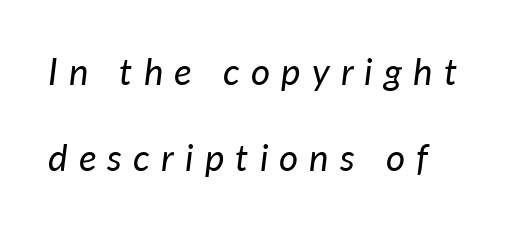
Q: Is the text bold? A: No.
Q: Is the text italic (slanted)? A: Yes, it leans right by about 7 degrees.
Q: Is the text underlined? A: No.
Q: How is the paragraph aligned? A: Left-aligned.
Q: Is the spacing between letters normal or unusually wide? A: Unusually wide.
Q: Is the spacing between lines tight, normal or loose? A: Loose.
Q: Width (condensed, normal, or wide)? A: Normal.
Q: Stroke contrast? A: Low.
Q: x-height? A: Medium.
Q: Monospaced? A: No.
